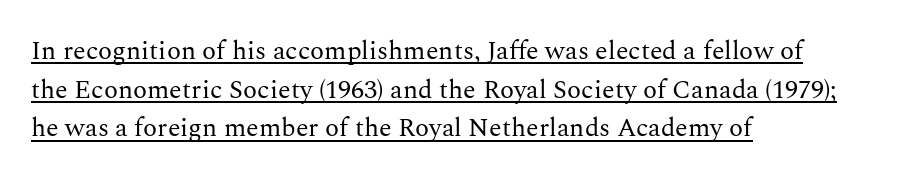
{"italic": "no", "bold": "no", "underline": "yes", "align": "left", "line_spacing": "normal", "line_spacing_ratio": 1.49, "letter_spacing": "normal", "letter_spacing_em": 0.0, "glyph_px": 26}
